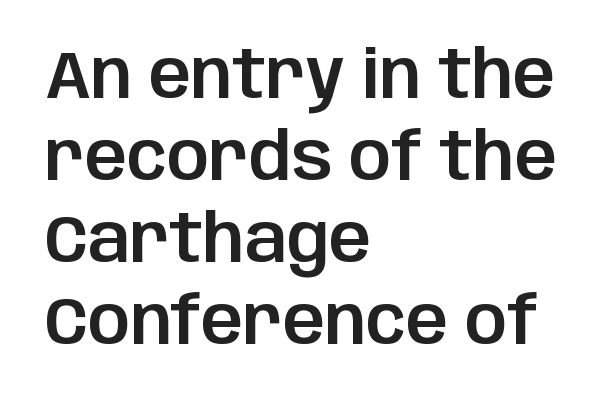
The image shows 66 px sans-serif type, upright; set left-aligned, line spacing 1.24x, normal letter spacing, not underlined; low stroke contrast and a large x-height.
